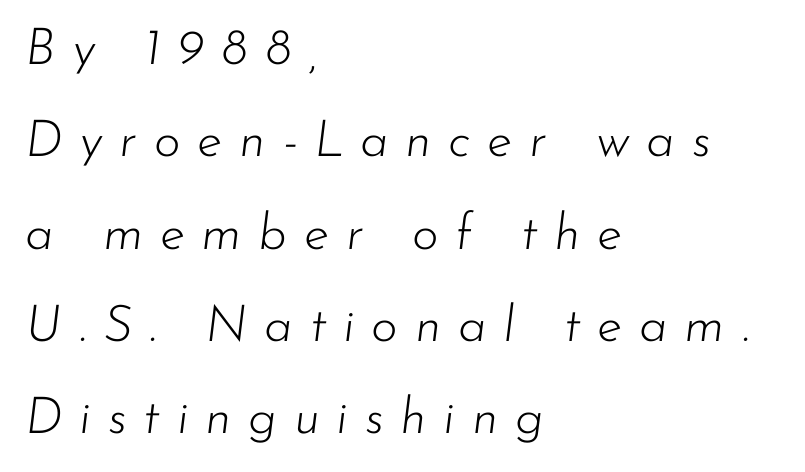
Rendered with sloped, italic letterforms. Students, note that the glyphs here are deliberately spaced far apart. The rendering uses natural spacing where letterforms have individual widths. One-word summary of the alignment: left. Is the type heavy? It reads as light-to-regular instead. No word sits above an underline.
